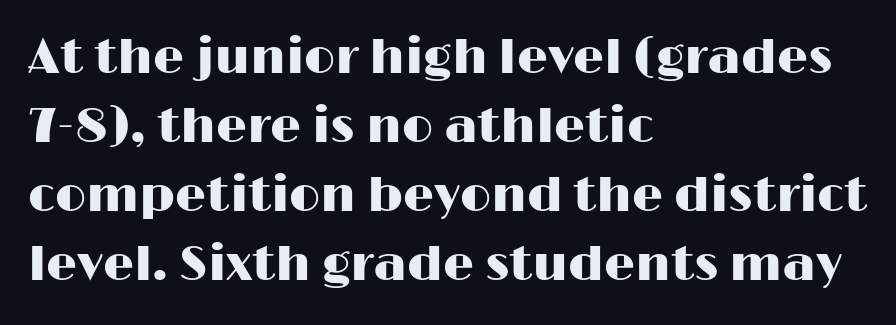
The image shows 49 px wide sans-serif type, upright; set left-aligned, normal line spacing (1.41x), normal letter spacing, not underlined; high stroke contrast and a medium x-height.
